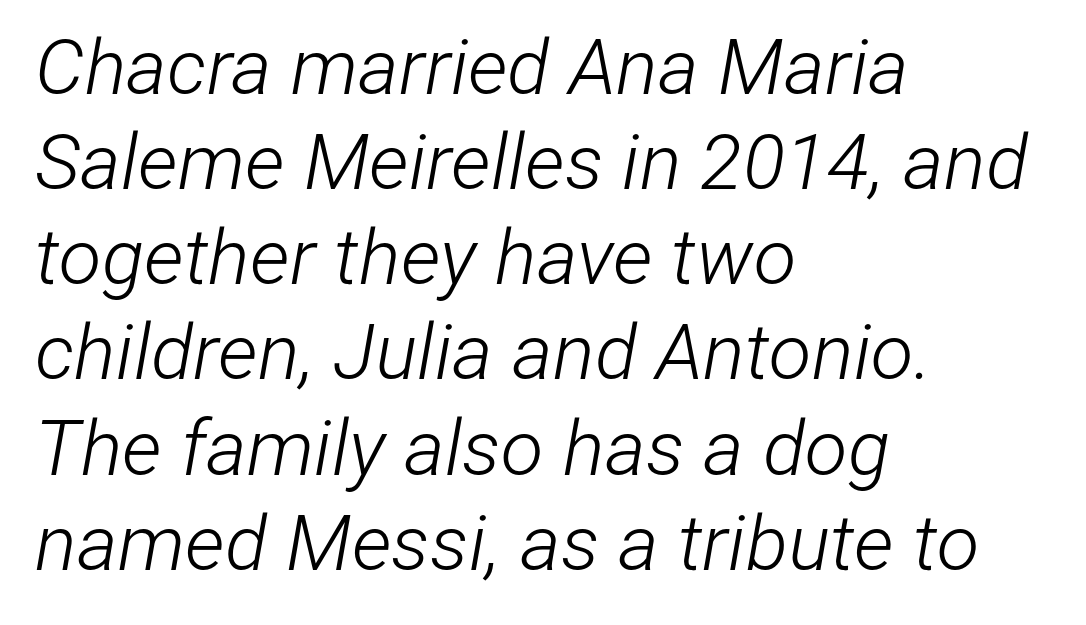
Q: Is the text bold? A: No.
Q: Is the text italic (slanted)? A: Yes, it leans right by about 12 degrees.
Q: Is the text underlined? A: No.
Q: How is the paragraph aligned? A: Left-aligned.
Q: Is the spacing between letters normal or unusually wide? A: Normal.
Q: Width (condensed, normal, or wide)? A: Condensed.
Q: Stroke contrast? A: Low.
Q: x-height? A: Medium.
Q: Monospaced? A: No.
